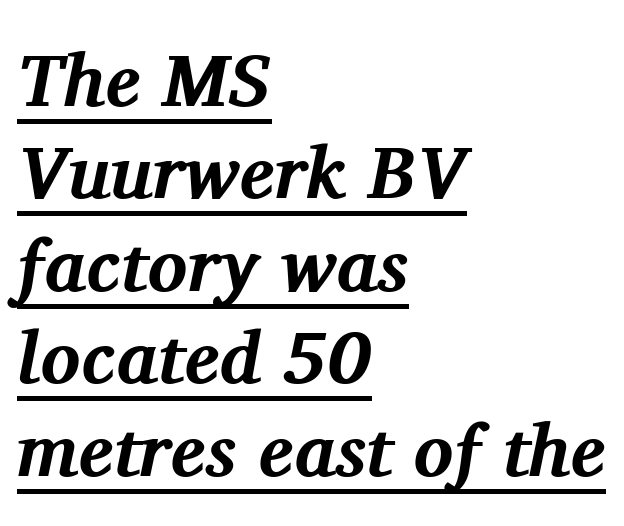
A typesetter would call this proportional, since set widths differ per character. Yep, those are serifs on the letters. Thick stems and heavy bowls — unmistakably bold. The specimen reads as italic at a glance. Glyph-to-glyph distance matches everyday printed text.
